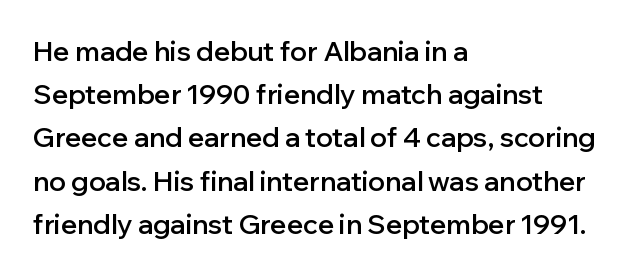
Letter spacing: default. The rendering uses a semibold face; strokes are thickened but not to full bold. Visually the block forms a straight wall on the left and a jagged coastline on the right. The foot of each line stays bare and open.
